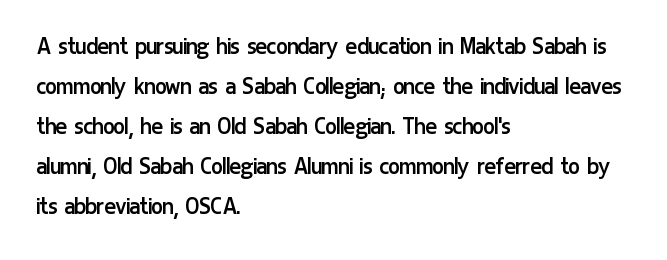
Italic: no, the glyphs are upright roman. Observe the ordinary spacing: letters are neighbours, not strangers. Line spacing here is normal. The zone under the glyphs is completely vacant. These lines stack with their left ends in a neat column.
